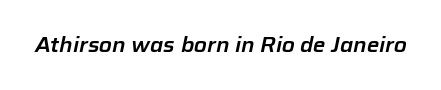
Q: Is the text italic (slanted)? A: Yes, it leans right by about 12 degrees.
Q: Is the text underlined? A: No.
Q: Is the spacing between letters normal or unusually wide? A: Normal.
